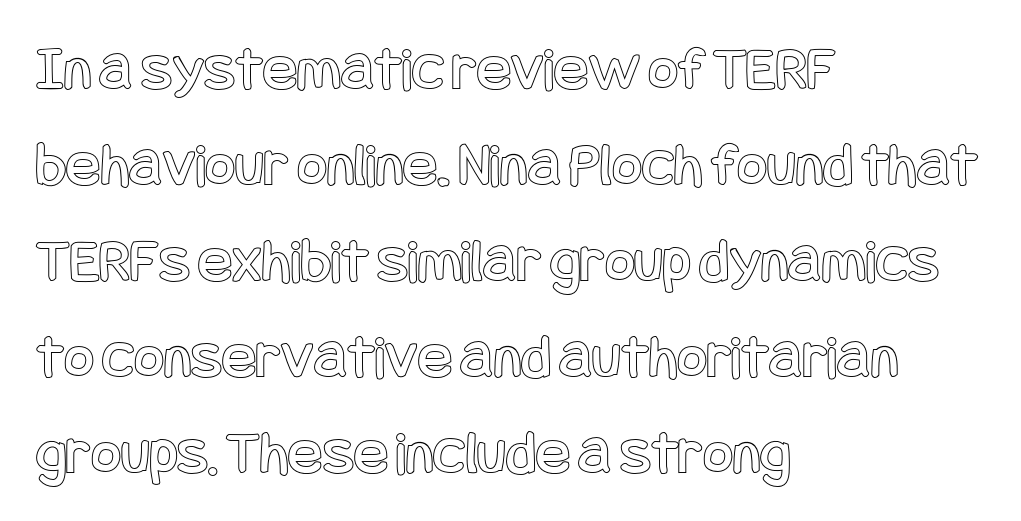
If you drew a line through each stem, it would be perfectly vertical. Whoever set this chose a conventional vertical rhythm. The letterforms sit shoulder to shoulder at normal distance. Underlining? Definitely not there.
